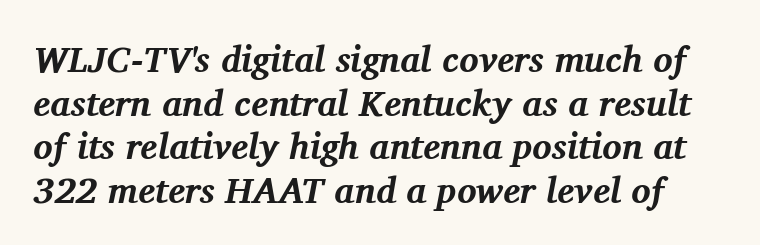
{"serif": "yes", "italic": "yes", "lean": "right", "slant_degrees": 11, "bold": "yes", "weight": "bold", "width": "normal", "stroke_contrast": "medium", "x_height": "medium", "monospaced": "no", "underline": "no", "line_spacing_ratio": 1.21, "letter_spacing": "normal", "letter_spacing_em": 0.0, "glyph_px": 36}
